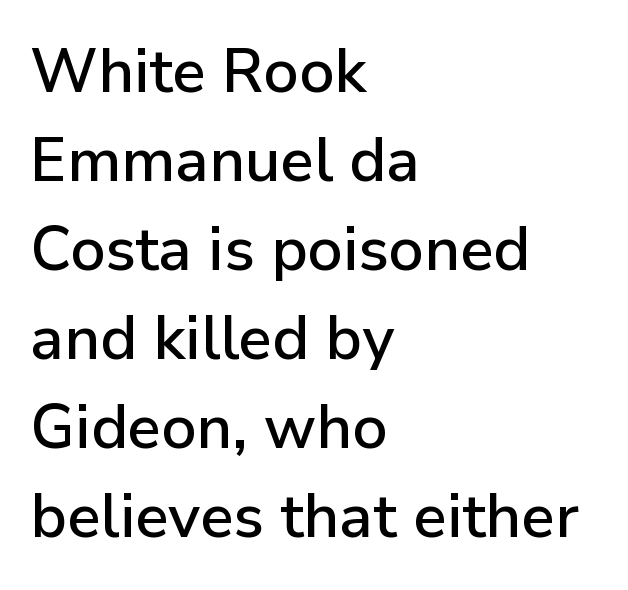
Q: Is the text italic (slanted)? A: No, it is upright.
Q: Is the typeface a serif or a sans-serif typeface? A: Sans-serif.
Q: Is the text underlined? A: No.
Q: How is the paragraph aligned? A: Left-aligned.
Q: Is the spacing between letters normal or unusually wide? A: Normal.
Q: Is the spacing between lines tight, normal or loose? A: Normal.
Q: Width (condensed, normal, or wide)? A: Normal.
Q: Stroke contrast? A: Low.
Q: x-height? A: Medium.
Q: Monospaced? A: No.
